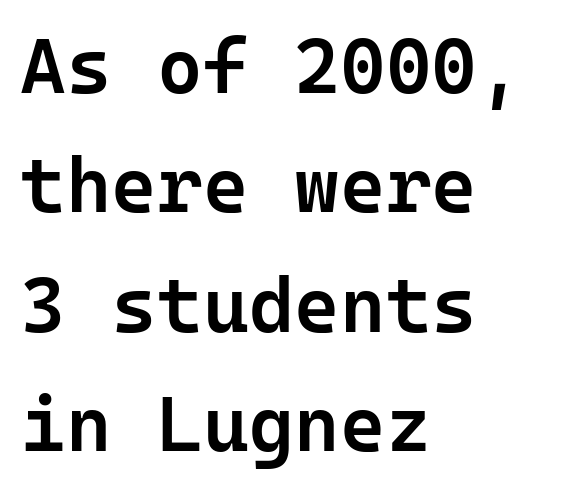
Q: Is the text bold? A: Semi-bold.
Q: Is the text italic (slanted)? A: No, it is upright.
Q: Is the typeface a serif or a sans-serif typeface? A: Sans-serif.
Q: Is the text underlined? A: No.
Q: How is the paragraph aligned? A: Left-aligned.
Q: Is the spacing between letters normal or unusually wide? A: Normal.
Q: Is the spacing between lines tight, normal or loose? A: Normal.
Q: Width (condensed, normal, or wide)? A: Normal.
Q: Stroke contrast? A: Low.
Q: x-height? A: Medium.
Q: Monospaced? A: Yes.
